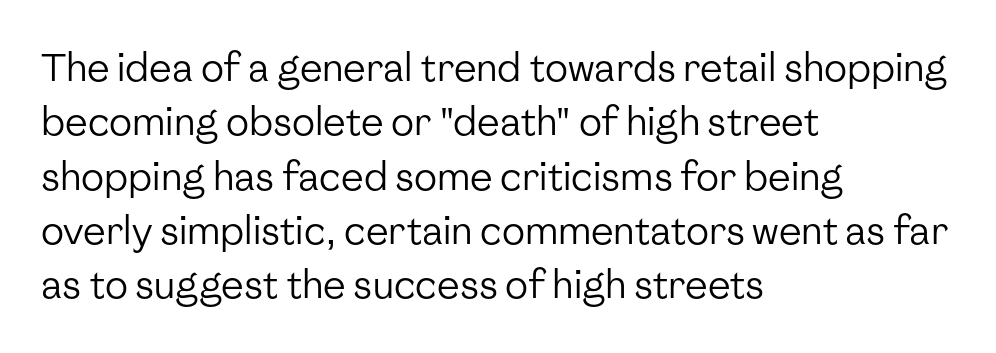
{"serif": "no", "italic": "no", "bold": "no", "weight": "regular", "width": "normal", "stroke_contrast": "low", "x_height": "medium", "monospaced": "no", "underline": "no", "align": "left", "line_spacing": "normal", "line_spacing_ratio": 1.43, "letter_spacing": "normal", "letter_spacing_em": 0.0, "glyph_px": 38}
